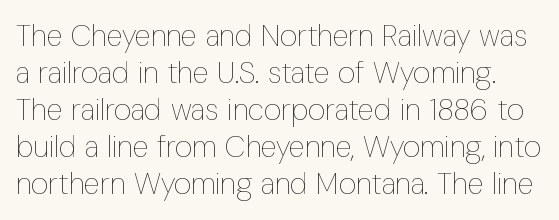
Q: Is the text bold? A: No.
Q: Is the text italic (slanted)? A: No, it is upright.
Q: Is the text underlined? A: No.
Q: Is the spacing between letters normal or unusually wide? A: Normal.
Q: Width (condensed, normal, or wide)? A: Condensed.
Q: Stroke contrast? A: Low.
Q: x-height? A: Medium.
Q: Monospaced? A: No.
